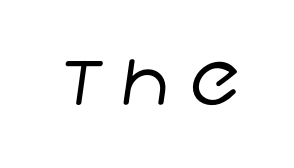
Q: Is the text bold? A: No.
Q: Is the typeface a serif or a sans-serif typeface? A: Sans-serif.
Q: Is the text underlined? A: No.
Q: Is the spacing between letters normal or unusually wide? A: Unusually wide.
Q: Width (condensed, normal, or wide)? A: Normal.
Q: Stroke contrast? A: Low.
Q: x-height? A: Large.
Q: Monospaced? A: No.
